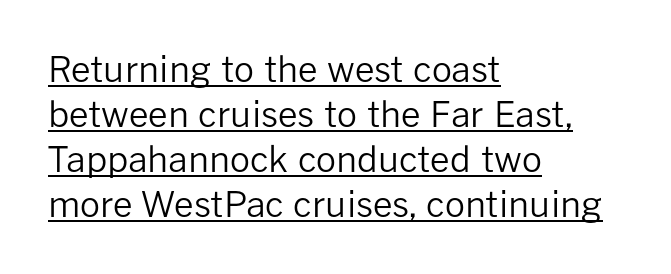
Regarding serifs, this sample does without them. Does the copy run flush right? No — it runs flush left. The rendering uses natural spacing where letterforms have individual widths. The rendering uses the underline text-decoration. Each word holds together tightly as a unit, with standard inter-letter gaps. The lines sit at an ordinary, default distance from one another.
